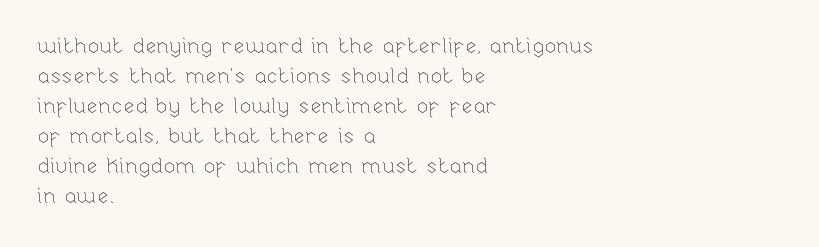
{"italic": "no", "bold": "no", "underline": "no", "align": "left", "line_spacing": "normal", "line_spacing_ratio": 1.43, "letter_spacing": "normal", "letter_spacing_em": 0.0, "glyph_px": 21}
